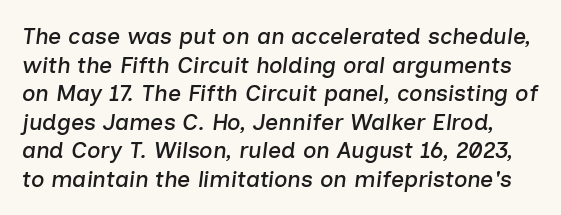
{"italic": "yes", "lean": "right", "slant_degrees": 7, "underline": "no", "line_spacing_ratio": 1.24, "letter_spacing": "normal", "letter_spacing_em": 0.0, "glyph_px": 23}
